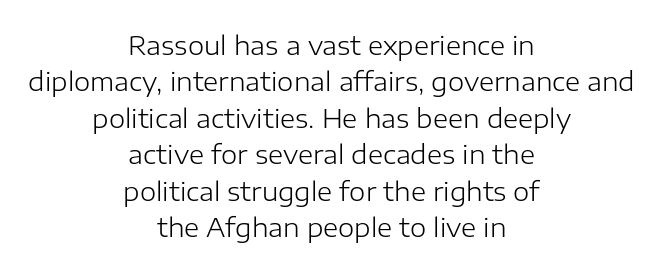
{"italic": "no", "bold": "no", "underline": "no", "align": "center", "line_spacing": "normal", "line_spacing_ratio": 1.4, "letter_spacing": "normal", "letter_spacing_em": 0.0, "glyph_px": 26}
